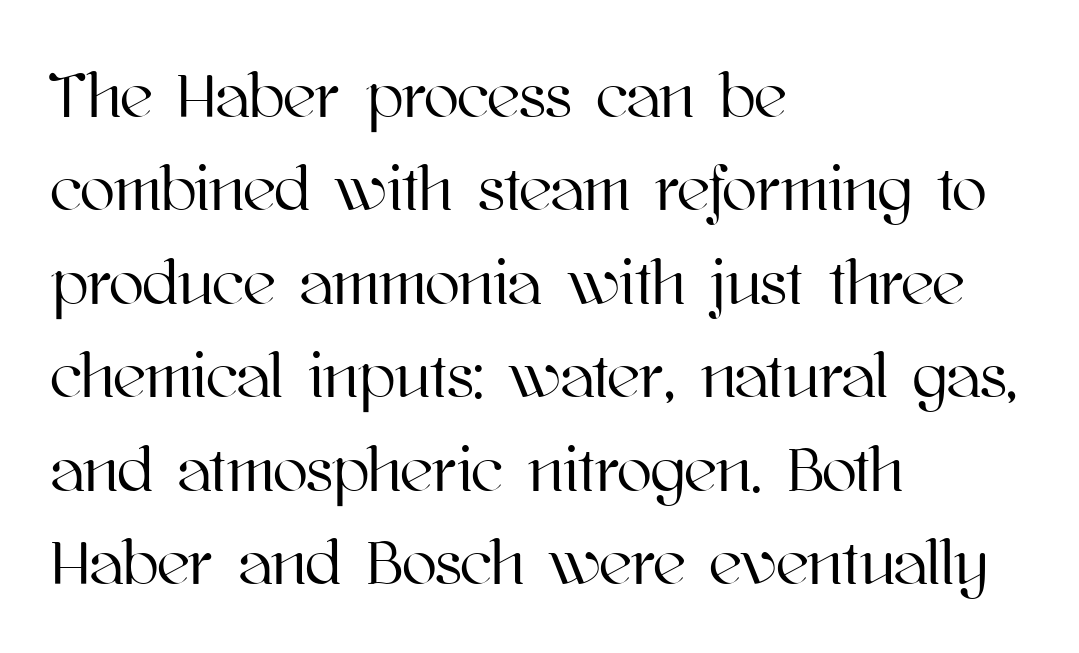
The image shows 64 px text type, upright; set left-aligned, normal line spacing (1.46x), normal letter spacing, not underlined; high stroke contrast and a medium x-height.
